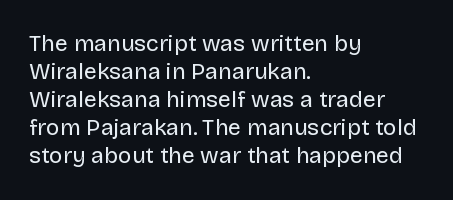
Q: Is the text bold? A: No.
Q: Is the text italic (slanted)? A: No, it is upright.
Q: Is the text underlined? A: No.
Q: How is the paragraph aligned? A: Left-aligned.
Q: Is the spacing between letters normal or unusually wide? A: Normal.
